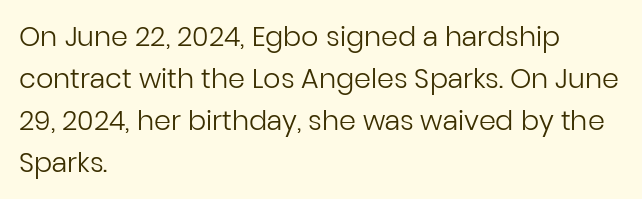
Q: Is the text bold? A: No.
Q: Is the text italic (slanted)? A: No, it is upright.
Q: Is the text underlined? A: No.
Q: How is the paragraph aligned? A: Left-aligned.
Q: Is the spacing between letters normal or unusually wide? A: Normal.
Q: Is the spacing between lines tight, normal or loose? A: Normal.
